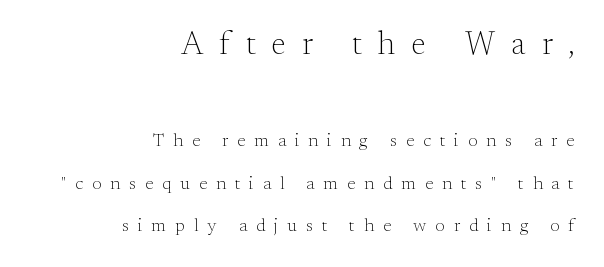
The image shows 32 px light serif type, upright; set right-aligned, loose line spacing (2.38x), unusually wide letter spacing (+0.5 em), not underlined; the first (top) block is 1.78x larger; medium stroke contrast and a small x-height.
